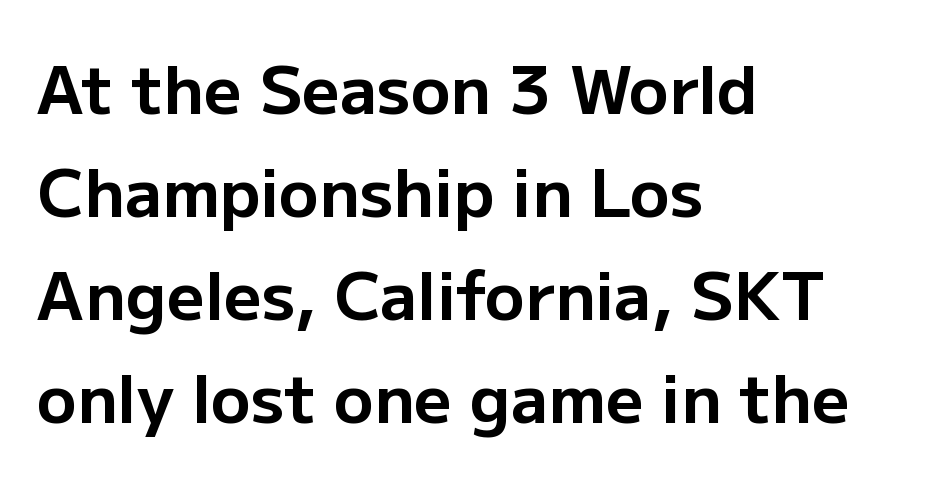
{"serif": "no", "italic": "no", "bold": "yes", "weight": "bold", "width": "normal", "stroke_contrast": "low", "x_height": "medium", "monospaced": "no", "underline": "no", "align": "left", "line_spacing": "normal", "line_spacing_ratio": 1.56, "letter_spacing": "normal", "letter_spacing_em": 0.0, "glyph_px": 66}
